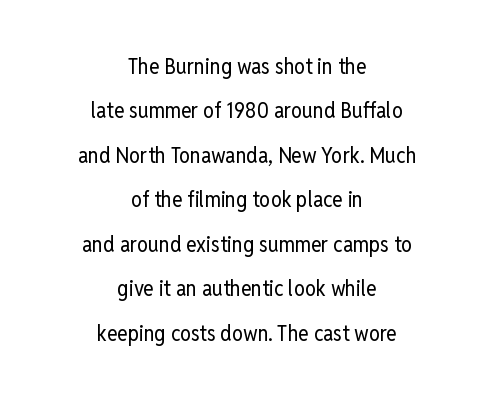
The image shows 22 px text type, upright; set centered, loose line spacing (2.02x), normal letter spacing, not underlined.
